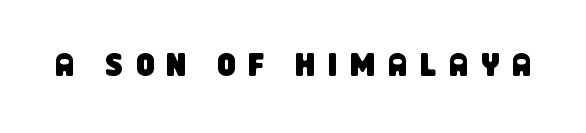
The image shows 32 px condensed sans-serif type; set unusually wide letter spacing (+0.4 em), not underlined; low stroke contrast and a large x-height.
